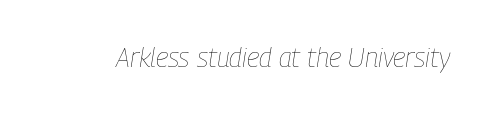
Q: Is the text bold? A: No.
Q: Is the text italic (slanted)? A: Yes, it leans right by about 9 degrees.
Q: Is the text underlined? A: No.
Q: Is the spacing between letters normal or unusually wide? A: Normal.
